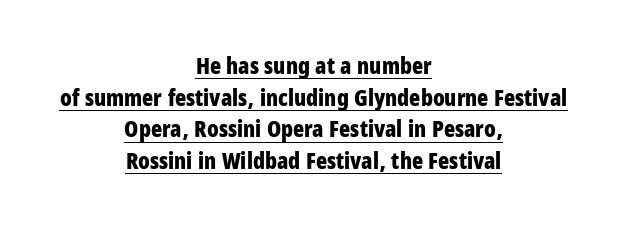
Q: Is the text bold? A: Yes.
Q: Is the text italic (slanted)? A: No, it is upright.
Q: Is the text underlined? A: Yes.
Q: How is the paragraph aligned? A: Centered.
Q: Is the spacing between letters normal or unusually wide? A: Normal.
Q: Is the spacing between lines tight, normal or loose? A: Normal.
